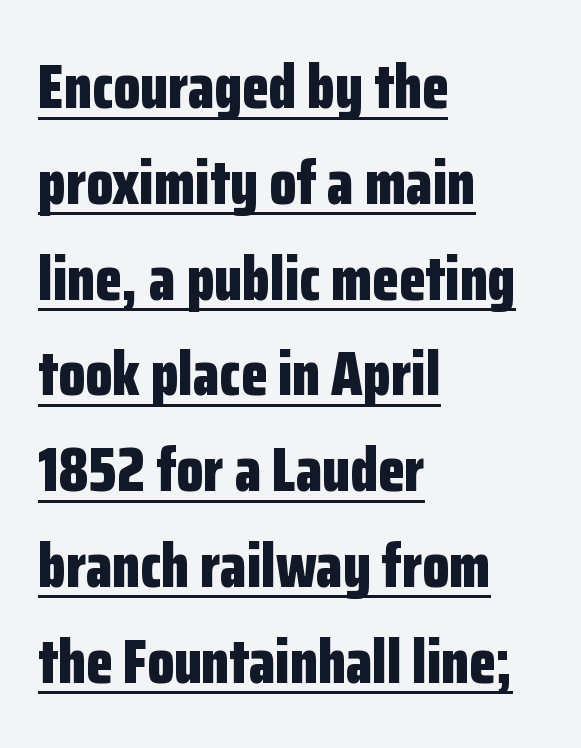
{"serif": "no", "italic": "no", "bold": "yes", "weight": "bold", "width": "condensed", "stroke_contrast": "low", "x_height": "medium", "monospaced": "no", "underline": "yes", "align": "left", "line_spacing": "normal", "line_spacing_ratio": 1.57, "letter_spacing": "normal", "letter_spacing_em": 0.0, "glyph_px": 61}
